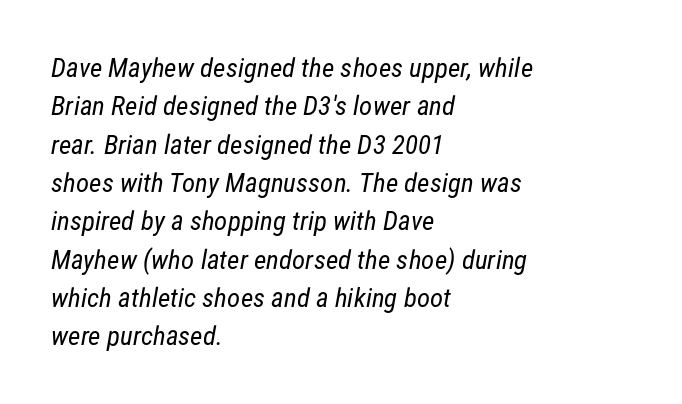
The image shows 27 px text type; set left-aligned, normal line spacing (1.42x), normal letter spacing, not underlined.
